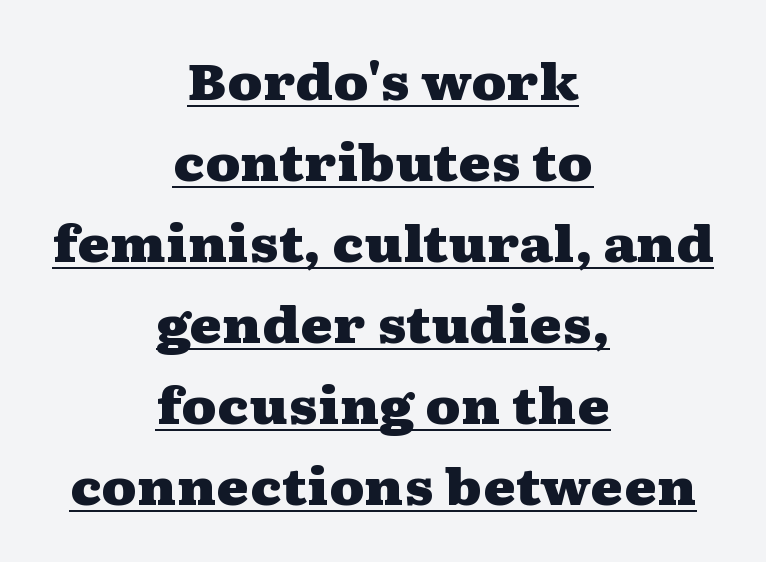
{"serif": "yes", "italic": "no", "bold": "yes", "weight": "heavy", "width": "wide", "stroke_contrast": "medium", "x_height": "medium", "monospaced": "no", "underline": "yes", "align": "center", "line_spacing": "normal", "line_spacing_ratio": 1.62, "letter_spacing": "normal", "letter_spacing_em": 0.0, "glyph_px": 50}
